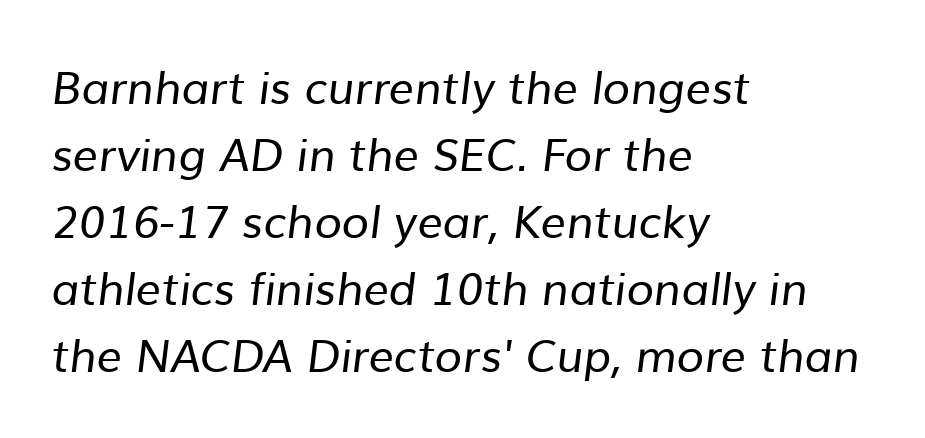
Q: Is the text bold? A: No.
Q: Is the typeface a serif or a sans-serif typeface? A: Sans-serif.
Q: Is the text underlined? A: No.
Q: How is the paragraph aligned? A: Left-aligned.
Q: Is the spacing between letters normal or unusually wide? A: Normal.
Q: Is the spacing between lines tight, normal or loose? A: Normal.
Q: Width (condensed, normal, or wide)? A: Normal.
Q: Stroke contrast? A: Low.
Q: x-height? A: Medium.
Q: Monospaced? A: No.
